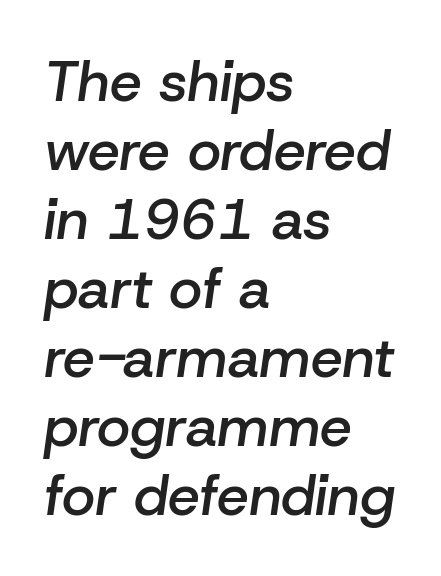
{"italic": "yes", "lean": "right", "slant_degrees": 8, "bold": "semi", "weight": "semibold", "width": "normal", "stroke_contrast": "low", "x_height": "medium", "monospaced": "no", "underline": "no", "align": "left", "line_spacing_ratio": 1.21, "letter_spacing": "normal", "letter_spacing_em": 0.0, "glyph_px": 57}
